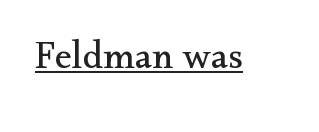
{"serif": "yes", "italic": "no", "bold": "no", "weight": "regular", "width": "normal", "stroke_contrast": "medium", "x_height": "small", "monospaced": "no", "underline": "yes", "letter_spacing": "normal", "letter_spacing_em": 0.0, "glyph_px": 38}
